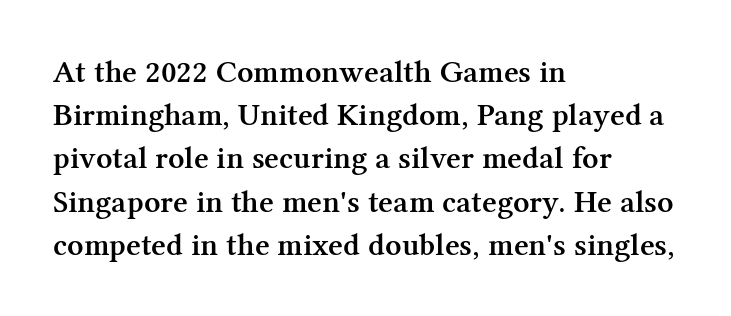
{"serif": "yes", "italic": "no", "bold": "semi", "weight": "semibold", "width": "normal", "stroke_contrast": "medium", "x_height": "medium", "monospaced": "no", "underline": "no", "align": "left", "line_spacing": "normal", "line_spacing_ratio": 1.35, "letter_spacing": "normal", "letter_spacing_em": 0.0, "glyph_px": 32}
